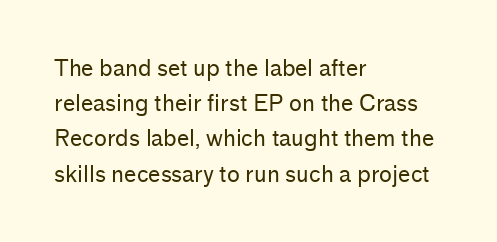
A quiet, ordinary-to-light weight characterises the typeface. Default kerning and tracking; the words read as compact shapes. These lines stack with their left ends in a neat column. The leading is moderate, giving the passage an even texture.
